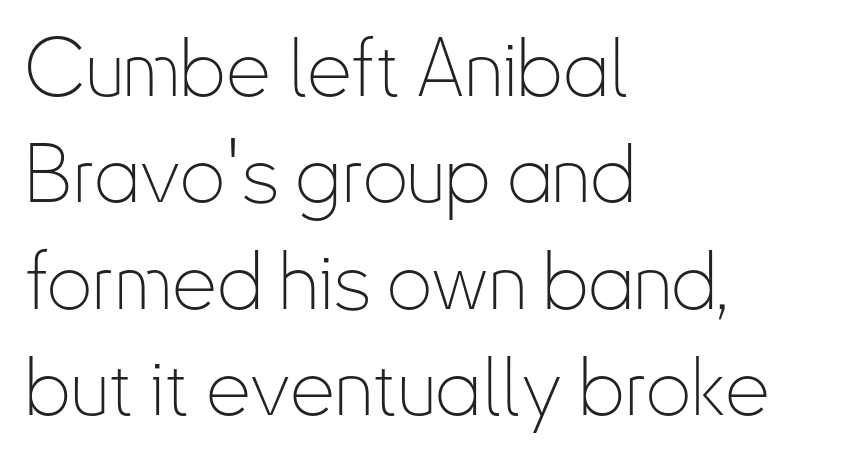
Q: Is the text bold? A: No.
Q: Is the text italic (slanted)? A: No, it is upright.
Q: Is the typeface a serif or a sans-serif typeface? A: Sans-serif.
Q: Is the text underlined? A: No.
Q: How is the paragraph aligned? A: Left-aligned.
Q: Is the spacing between letters normal or unusually wide? A: Normal.
Q: Is the spacing between lines tight, normal or loose? A: Normal.
Q: Width (condensed, normal, or wide)? A: Condensed.
Q: Stroke contrast? A: Low.
Q: x-height? A: Small.
Q: Monospaced? A: No.
